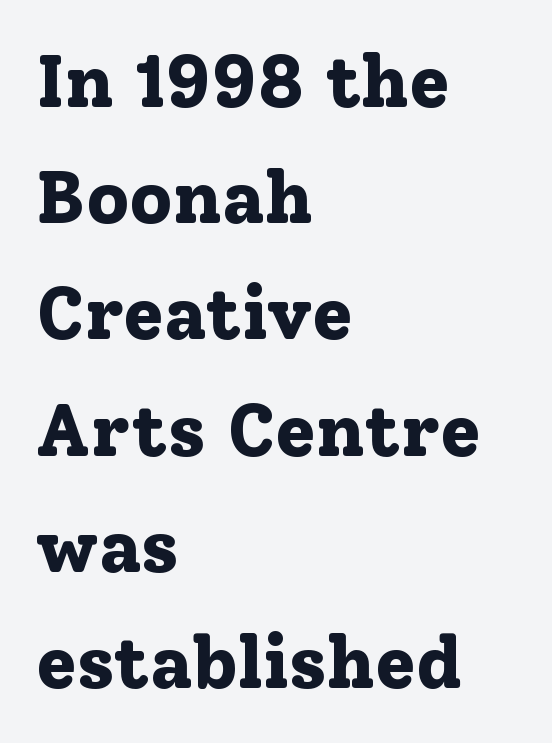
Q: Is the text bold? A: Yes.
Q: Is the text italic (slanted)? A: No, it is upright.
Q: Is the typeface a serif or a sans-serif typeface? A: Serif.
Q: Is the text underlined? A: No.
Q: How is the paragraph aligned? A: Left-aligned.
Q: Is the spacing between letters normal or unusually wide? A: Normal.
Q: Is the spacing between lines tight, normal or loose? A: Normal.
Q: Width (condensed, normal, or wide)? A: Normal.
Q: Stroke contrast? A: Low.
Q: x-height? A: Medium.
Q: Monospaced? A: No.
